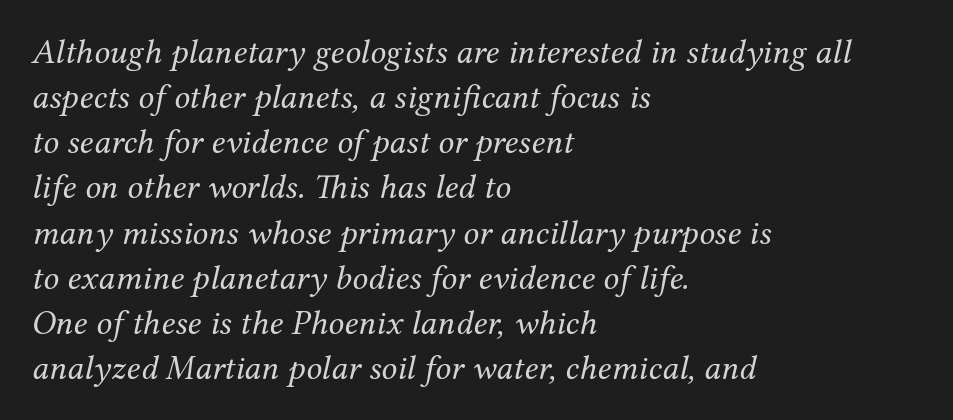
Q: Is the text bold? A: No.
Q: Is the text italic (slanted)? A: Yes, it leans right by about 12 degrees.
Q: Is the typeface a serif or a sans-serif typeface? A: Serif.
Q: Is the text underlined? A: No.
Q: How is the paragraph aligned? A: Left-aligned.
Q: Is the spacing between letters normal or unusually wide? A: Normal.
Q: Is the spacing between lines tight, normal or loose? A: Normal.
Q: Width (condensed, normal, or wide)? A: Normal.
Q: Stroke contrast? A: Medium.
Q: x-height? A: Medium.
Q: Monospaced? A: No.
